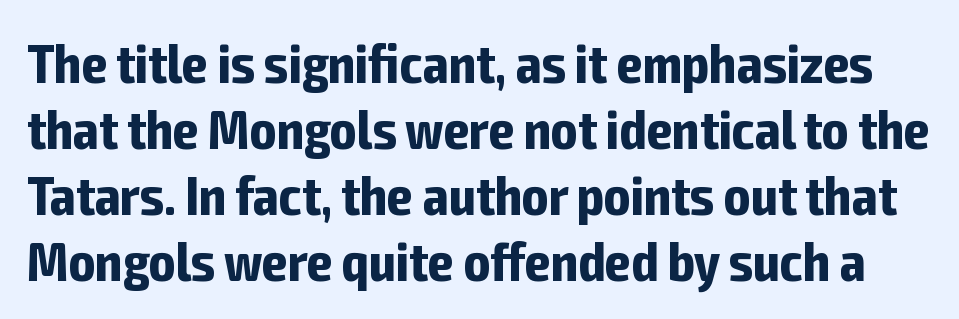
Q: Is the text bold? A: Yes.
Q: Is the text italic (slanted)? A: No, it is upright.
Q: Is the typeface a serif or a sans-serif typeface? A: Sans-serif.
Q: Is the text underlined? A: No.
Q: Is the spacing between letters normal or unusually wide? A: Normal.
Q: Width (condensed, normal, or wide)? A: Condensed.
Q: Stroke contrast? A: Low.
Q: x-height? A: Medium.
Q: Monospaced? A: No.
